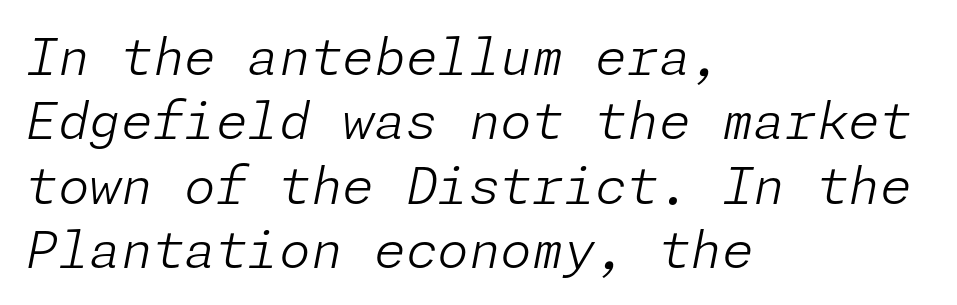
The image shows 51 px light type, italic (leaning right); set left-aligned, normal line spacing (1.26x), normal letter spacing, not underlined; low stroke contrast and a medium x-height.
